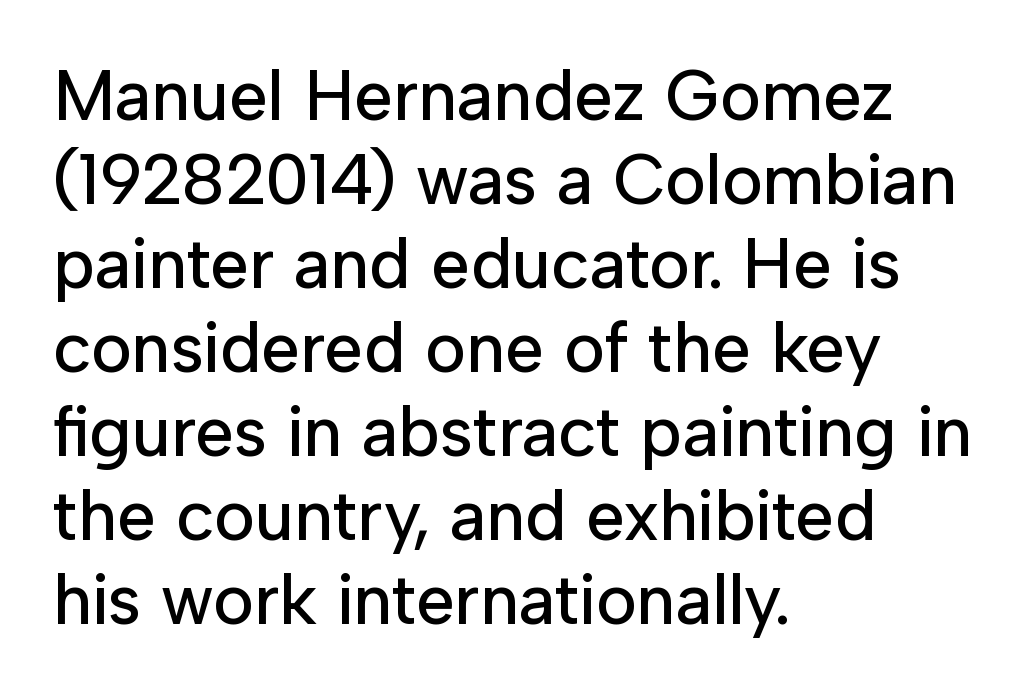
{"serif": "no", "italic": "no", "width": "normal", "stroke_contrast": "low", "x_height": "medium", "monospaced": "no", "underline": "no", "align": "left", "line_spacing_ratio": 1.2, "letter_spacing": "normal", "letter_spacing_em": 0.0, "glyph_px": 70}
